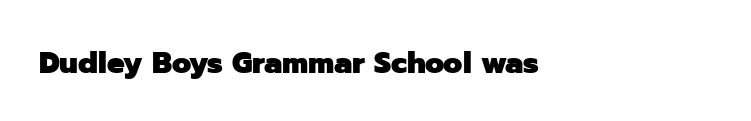
Descenders hang freely into open space. Does the weight exceed regular? Yes, all the way to bold. Spacing verdict: proportional, widths tailored to each character. Italic: no, the glyphs are upright roman. Caption: standard tracking, unaltered.
